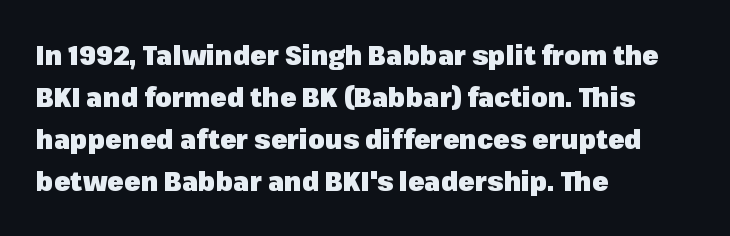
Q: Is the text bold? A: Yes.
Q: Is the text italic (slanted)? A: No, it is upright.
Q: Is the text underlined? A: No.
Q: How is the paragraph aligned? A: Left-aligned.
Q: Is the spacing between letters normal or unusually wide? A: Normal.
Q: Is the spacing between lines tight, normal or loose? A: Normal.
